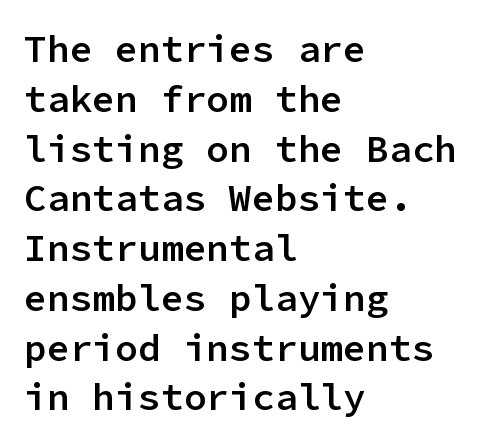
The image shows 38 px semibold sans-serif type, upright, monospaced; set left-aligned, normal line spacing (1.31x), normal letter spacing, not underlined; low stroke contrast and a medium x-height.
